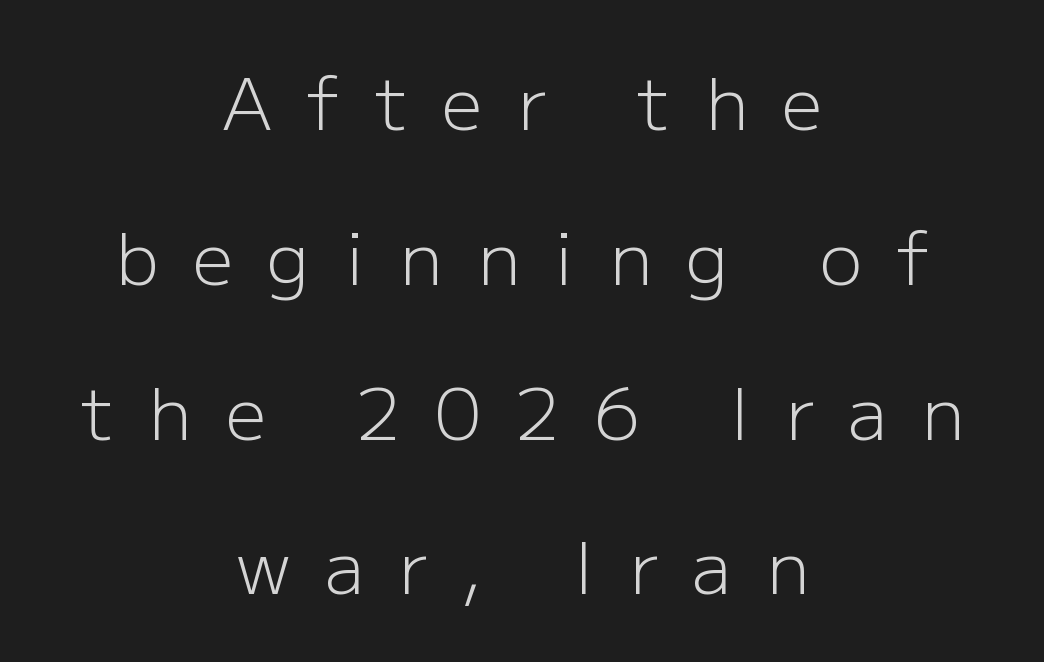
Q: Is the text bold? A: No.
Q: Is the text italic (slanted)? A: No, it is upright.
Q: Is the typeface a serif or a sans-serif typeface? A: Sans-serif.
Q: Is the text underlined? A: No.
Q: How is the paragraph aligned? A: Centered.
Q: Is the spacing between letters normal or unusually wide? A: Unusually wide.
Q: Is the spacing between lines tight, normal or loose? A: Loose.
Q: Width (condensed, normal, or wide)? A: Normal.
Q: Stroke contrast? A: Low.
Q: x-height? A: Medium.
Q: Monospaced? A: No.
